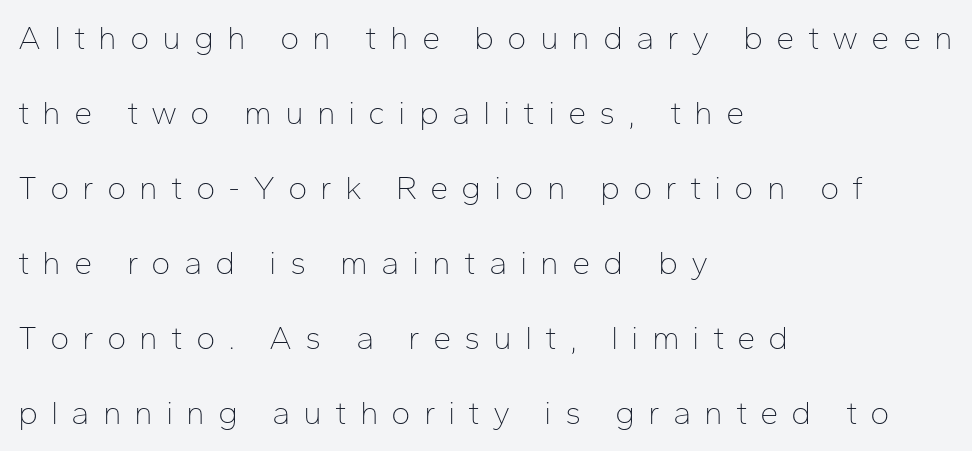
Q: Is the text bold? A: No.
Q: Is the text italic (slanted)? A: No, it is upright.
Q: Is the typeface a serif or a sans-serif typeface? A: Sans-serif.
Q: Is the text underlined? A: No.
Q: How is the paragraph aligned? A: Left-aligned.
Q: Is the spacing between letters normal or unusually wide? A: Unusually wide.
Q: Is the spacing between lines tight, normal or loose? A: Loose.
Q: Width (condensed, normal, or wide)? A: Normal.
Q: Stroke contrast? A: Low.
Q: x-height? A: Medium.
Q: Monospaced? A: No.
